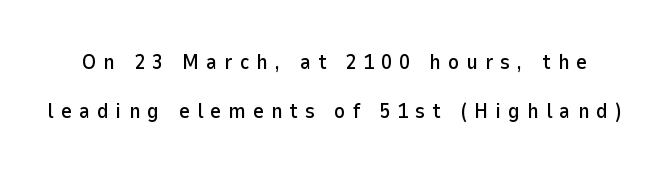
{"italic": "no", "underline": "no", "line_spacing": "loose", "line_spacing_ratio": 2.33, "letter_spacing": "wide", "letter_spacing_em": 0.34, "glyph_px": 21}
